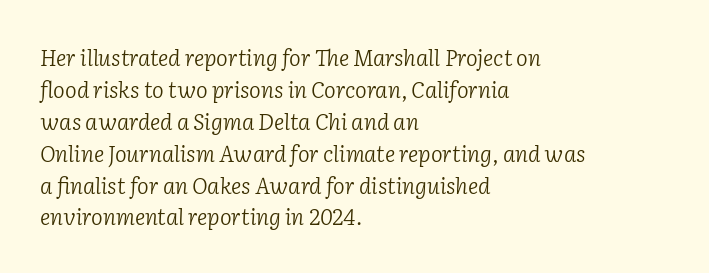
{"italic": "yes", "lean": "right", "slant_degrees": 2, "bold": "no", "underline": "no", "align": "left", "line_spacing": "normal", "line_spacing_ratio": 1.45, "letter_spacing": "normal", "letter_spacing_em": 0.0, "glyph_px": 22}
